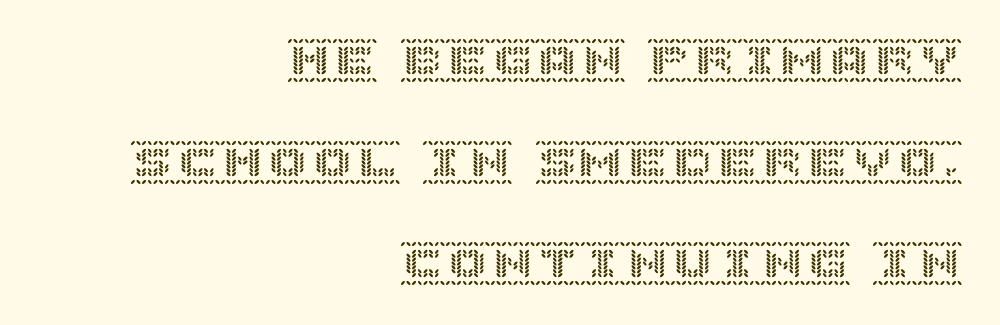
The image shows 45 px text type, upright; set right-aligned, loose line spacing (2.26x), normal letter spacing, not underlined; a large x-height.
